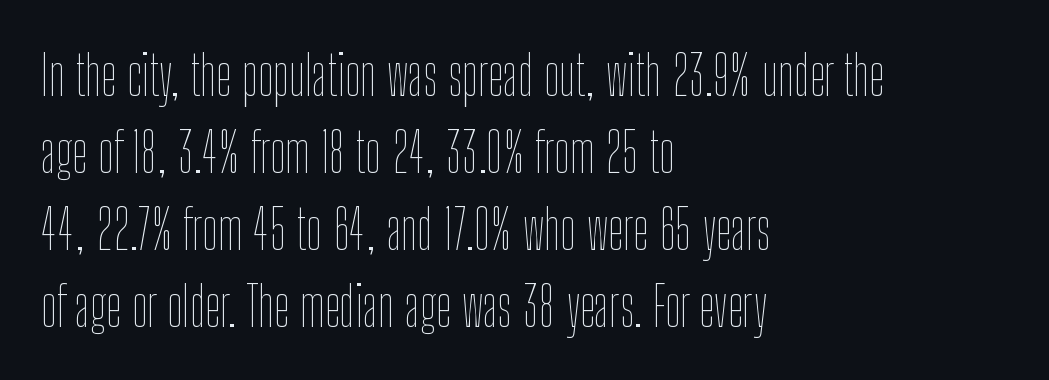
Q: Is the text bold? A: No.
Q: Is the text italic (slanted)? A: No, it is upright.
Q: Is the text underlined? A: No.
Q: How is the paragraph aligned? A: Left-aligned.
Q: Is the spacing between letters normal or unusually wide? A: Normal.
Q: Is the spacing between lines tight, normal or loose? A: Normal.
Q: Width (condensed, normal, or wide)? A: Condensed.
Q: Stroke contrast? A: Low.
Q: x-height? A: Medium.
Q: Monospaced? A: No.
